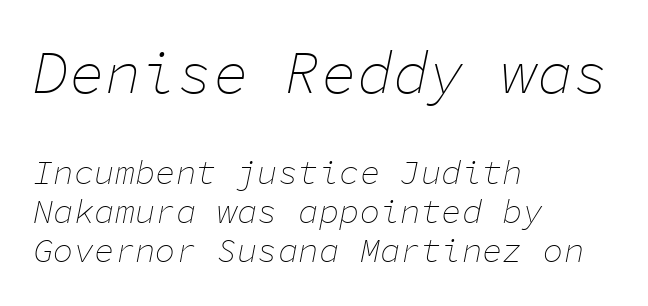
Each letter, wide or thin by design, is forced into the same width here. Type without underlining. Observe the ordinary spacing: letters are neighbours, not strangers. Counters stay open thanks to moderate or lighter strokes. How would I describe the line gaps? Narrow and economical.
